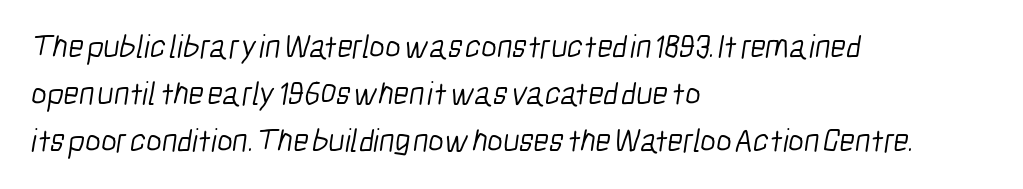
Descender tails drop into unmarked territory. Each line starts at the same left margin while the right side varies. The weight tops out at a normal text grade. The leading is moderate, giving the passage an even texture. No extra tracking has been applied to these lines. Think of a printed novel: that variable character pitch is what you see here.
